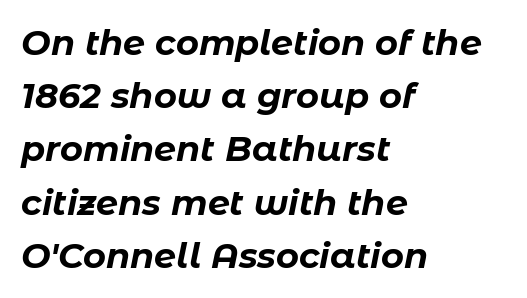
{"italic": "yes", "lean": "right", "slant_degrees": 11, "bold": "yes", "weight": "bold", "width": "normal", "stroke_contrast": "low", "x_height": "medium", "monospaced": "no", "underline": "no", "align": "left", "line_spacing": "normal", "line_spacing_ratio": 1.52, "letter_spacing": "normal", "letter_spacing_em": 0.0, "glyph_px": 35}
